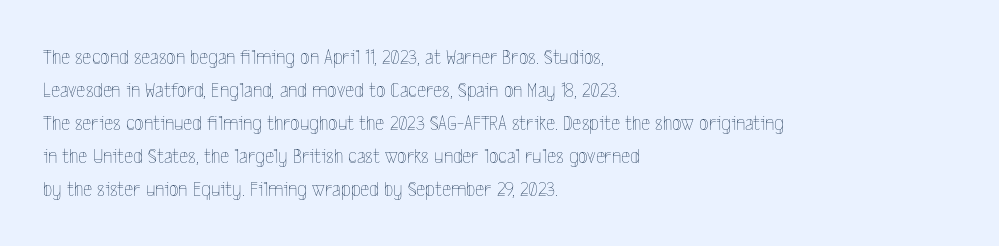
Q: Is the text bold? A: No.
Q: Is the text italic (slanted)? A: No, it is upright.
Q: Is the text underlined? A: No.
Q: How is the paragraph aligned? A: Left-aligned.
Q: Is the spacing between letters normal or unusually wide? A: Normal.
Q: Is the spacing between lines tight, normal or loose? A: Normal.
